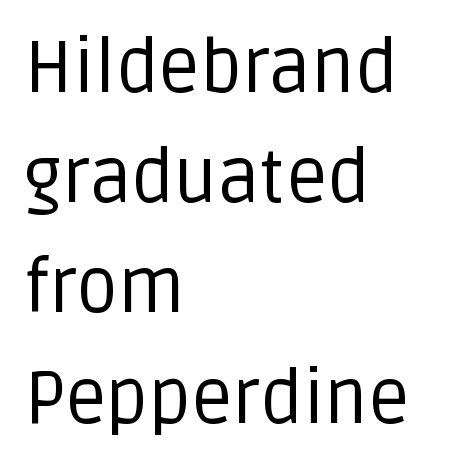
{"serif": "no", "italic": "no", "bold": "no", "weight": "regular", "width": "normal", "stroke_contrast": "low", "x_height": "large", "monospaced": "no", "underline": "no", "align": "left", "line_spacing": "normal", "line_spacing_ratio": 1.51, "letter_spacing": "normal", "letter_spacing_em": 0.0, "glyph_px": 73}
